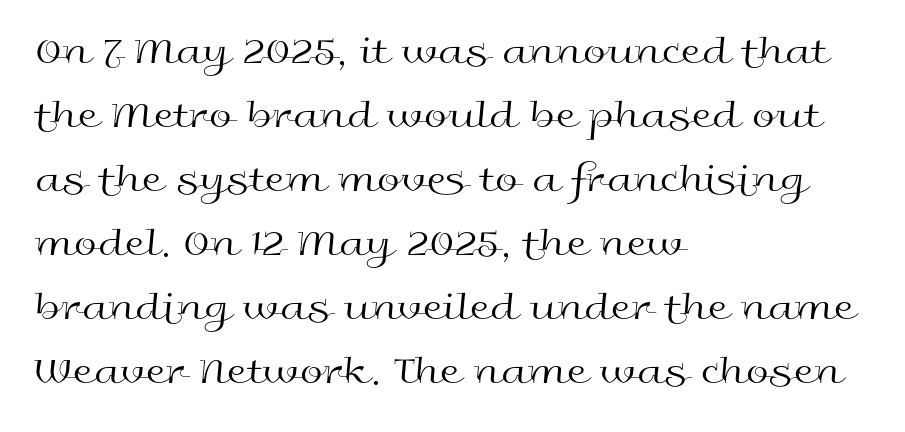
Q: Is the text bold? A: No.
Q: Is the text italic (slanted)? A: No, it is upright.
Q: Is the typeface a serif or a sans-serif typeface? A: Sans-serif.
Q: Is the text underlined? A: No.
Q: How is the paragraph aligned? A: Left-aligned.
Q: Is the spacing between letters normal or unusually wide? A: Normal.
Q: Is the spacing between lines tight, normal or loose? A: Normal.
Q: Width (condensed, normal, or wide)? A: Wide.
Q: x-height? A: Medium.
Q: Monospaced? A: No.
